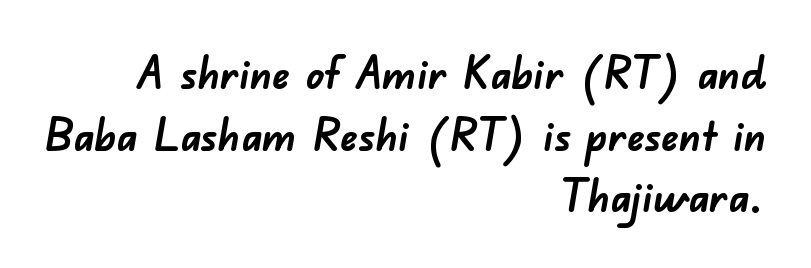
The image shows 44 px semibold sans-serif type; set right-aligned, normal line spacing (1.4x), normal letter spacing, not underlined; low stroke contrast and a small x-height.
